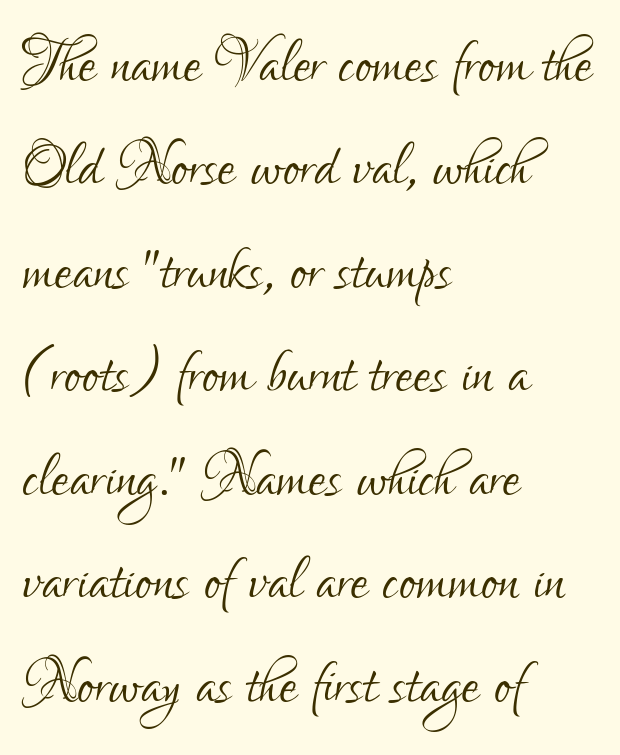
Q: Is the text bold? A: No.
Q: Is the text italic (slanted)? A: Yes.
Q: Is the typeface a serif or a sans-serif typeface? A: Sans-serif.
Q: Is the text underlined? A: No.
Q: How is the paragraph aligned? A: Left-aligned.
Q: Is the spacing between letters normal or unusually wide? A: Normal.
Q: Is the spacing between lines tight, normal or loose? A: Normal.
Q: Width (condensed, normal, or wide)? A: Condensed.
Q: Stroke contrast? A: Low.
Q: x-height? A: Small.
Q: Monospaced? A: No.
